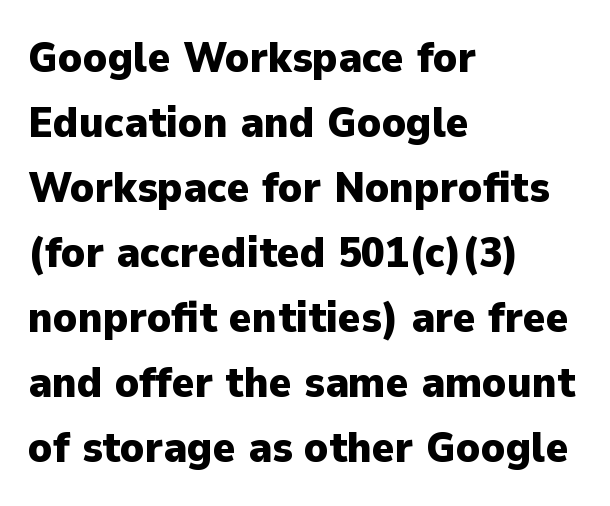
Honestly, the row spacing looks completely unremarkable. Layout note: lines flush left. A roman cut, with each character standing at attention. Compared with an ordinary text face, these strokes are far heavier — a full bold. In terms of letterspacing, this is plain default setting. Do the characters align in a grid? No, the font is proportional.
